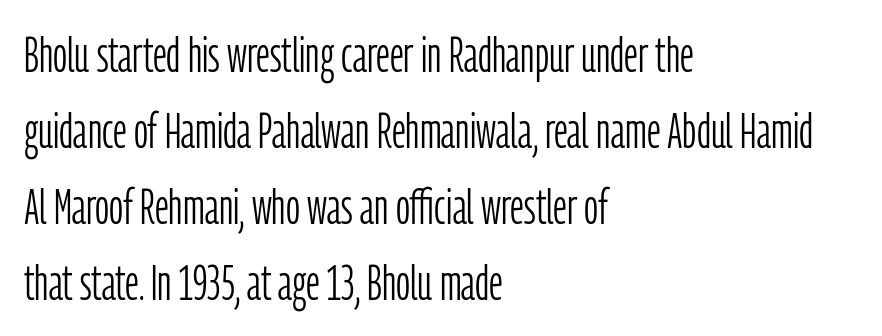
{"serif": "no", "italic": "no", "bold": "no", "weight": "light", "width": "condensed", "stroke_contrast": "low", "x_height": "medium", "monospaced": "no", "underline": "no", "align": "left", "line_spacing": "normal", "line_spacing_ratio": 1.55, "letter_spacing": "normal", "letter_spacing_em": 0.0, "glyph_px": 49}
